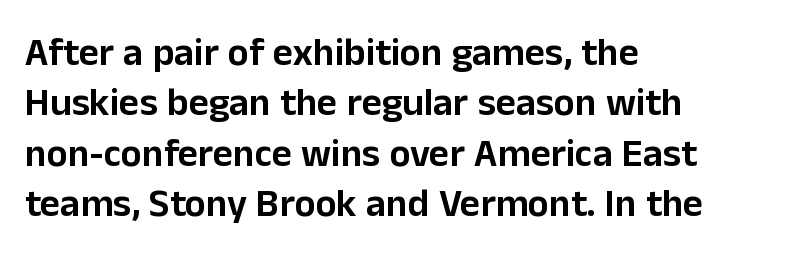
The image shows 39 px sans-serif type, upright; set left-aligned, normal line spacing (1.29x), normal letter spacing, not underlined; low stroke contrast and a medium x-height.
